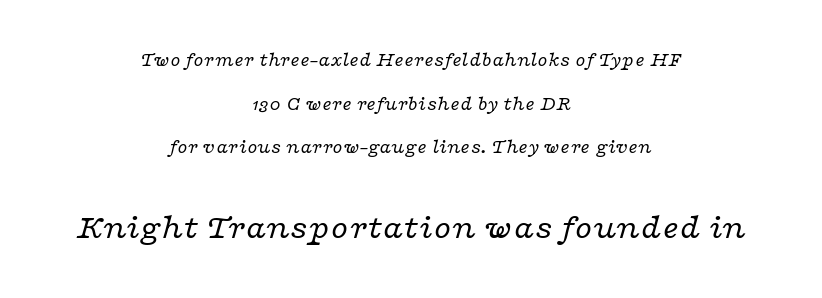
The image shows 35 px regular-weight, wide serif type, italic (leaning right); set centered, loose line spacing (2.18x), normal letter spacing, not underlined; the second (bottom) block is 1.75x larger; low stroke contrast and a medium x-height.
